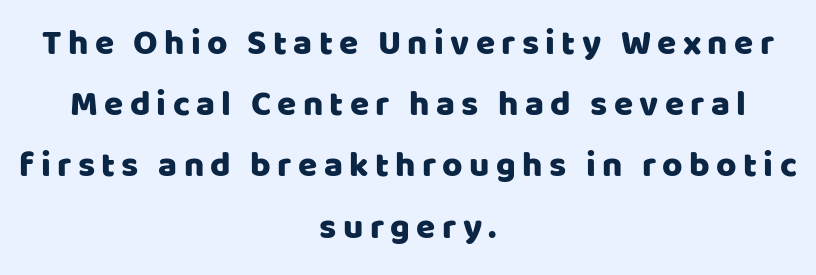
{"serif": "no", "italic": "no", "width": "normal", "stroke_contrast": "low", "x_height": "large", "monospaced": "no", "underline": "no", "align": "center", "line_spacing_ratio": 1.75, "glyph_px": 35}
